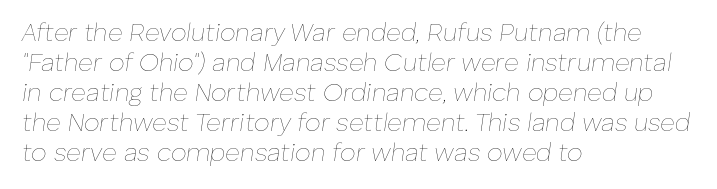
The image shows 25 px text type, italic (leaning right); set left-aligned, line spacing 1.2x, normal letter spacing, not underlined.
